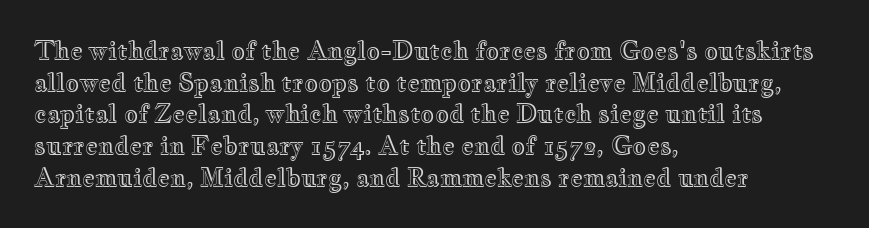
The letterforms sit shoulder to shoulder at normal distance. In terms of leading, this rendering sits right in the middle. The rendering anchors every line to the left-hand side. Style check: upright.
